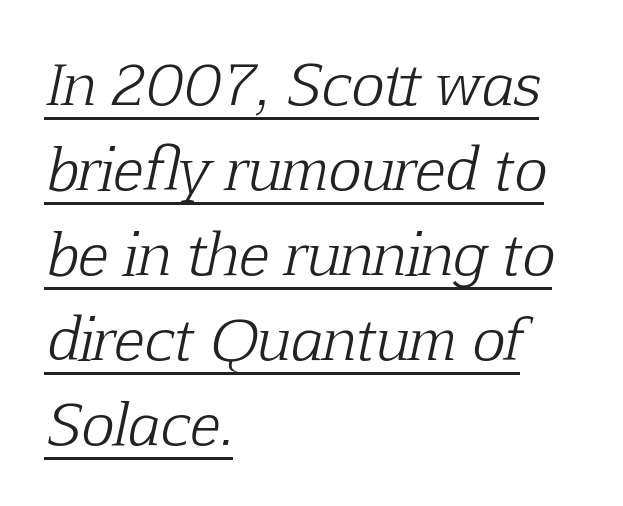
The image shows 56 px light serif type, italic (leaning right); set left-aligned, normal line spacing (1.52x), normal letter spacing, underlined; low stroke contrast and a medium x-height.
